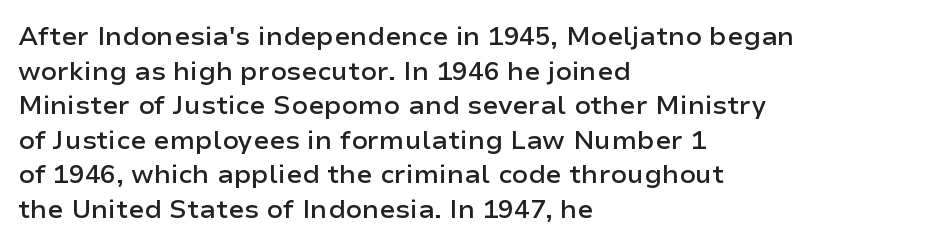
The glyphs have the mass of a demibold cut, below bold. Is the letter spacing exaggerated? No — it looks like the ordinary default. Which margin do the lines hug? The left one — the right edge is uneven. The rows are spaced the way most documents space them. Style check: upright. Has an underline been added? It has not.
